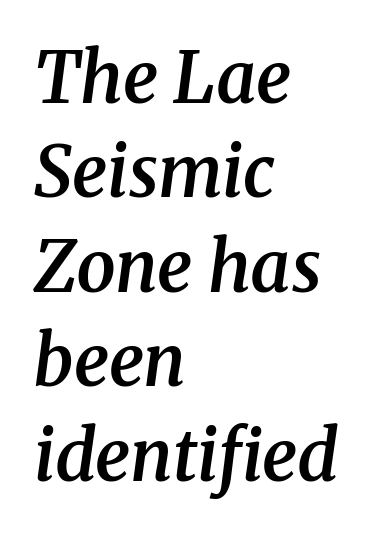
The rendering uses a moderate line-height, typical for paragraphs. A typesetter would call this zero additional tracking. Typeset ragged right — the left edge is the straight one. Letters rest on an invisible, unmarked baseline. Does the type have serifs? Yes, each stem ends in a small foot. The passage shown is typed in a proportional face where columns would drift.
